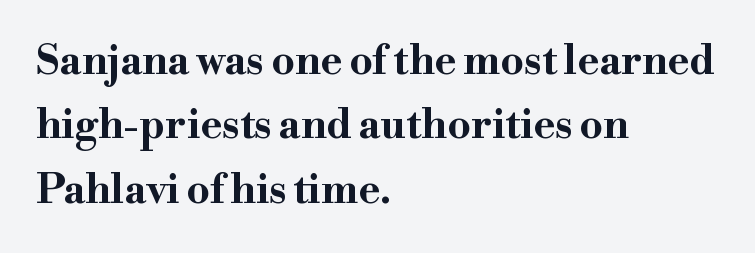
You could not count columns in this text — the font is proportionally spaced. Does the type have serifs? Yes, each stem ends in a small foot. This block has exactly the height ordinary leading produces. Alignment: flush left. Clear beneath every line of the passage. Short note: letters normally spaced.
